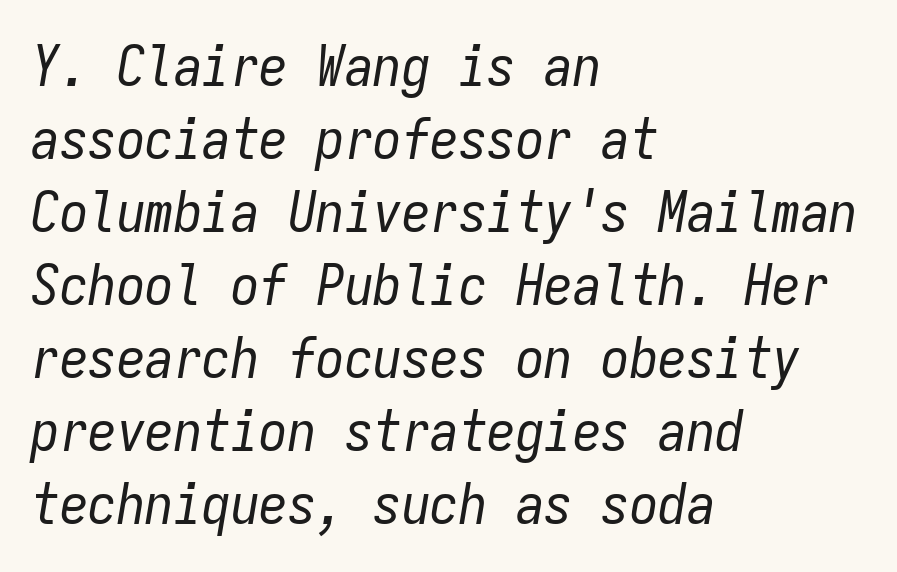
{"italic": "yes", "lean": "right", "slant_degrees": 9, "bold": "no", "weight": "regular", "width": "condensed", "stroke_contrast": "low", "x_height": "medium", "monospaced": "yes", "underline": "no", "align": "left", "line_spacing": "normal", "line_spacing_ratio": 1.28, "letter_spacing": "normal", "letter_spacing_em": 0.0, "glyph_px": 57}
